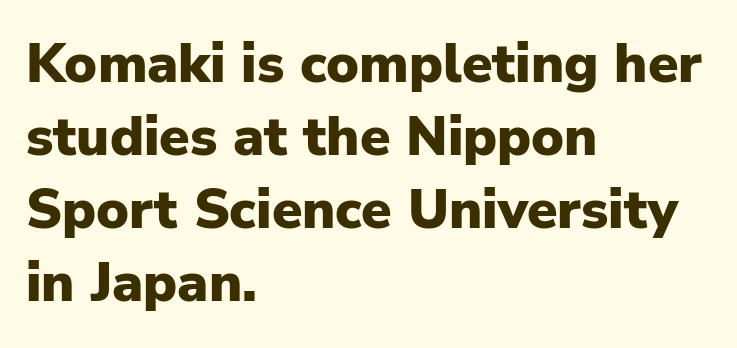
Clear beneath every line of the passage. A dark, heavy texture on the line: the type is bold. The typography opts for an upright posture over an oblique one. Here the designer chose a conventional face with non-uniform glyph widths.
